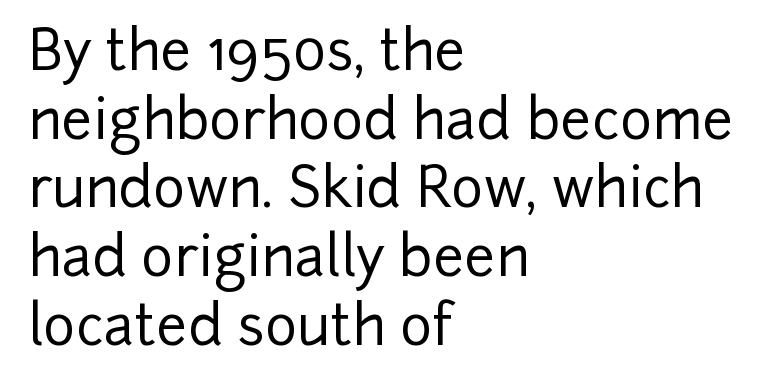
The image shows 55 px sans-serif type, upright; set left-aligned, normal line spacing (1.25x), normal letter spacing, not underlined; low stroke contrast and a medium x-height.
